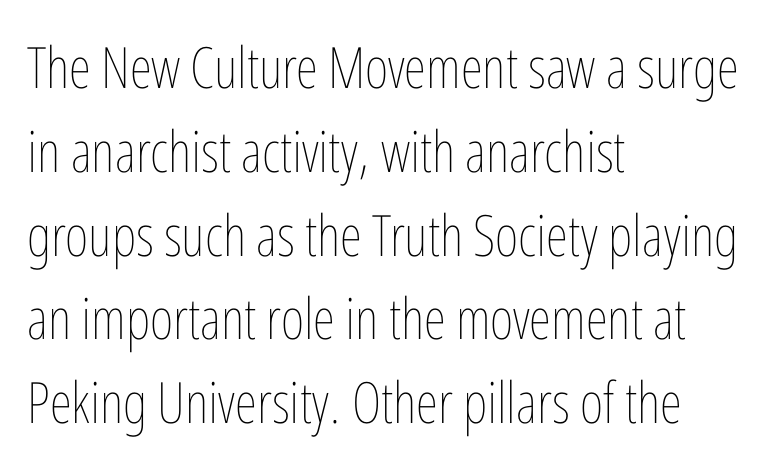
The image shows 57 px thin, condensed type, upright; set left-aligned, normal line spacing (1.47x), normal letter spacing, not underlined; low stroke contrast and a medium x-height.
